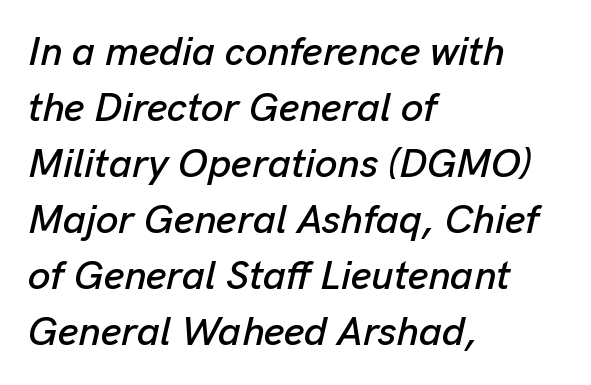
The image shows 40 px text type, italic (leaning right); set left-aligned, normal line spacing (1.4x), normal letter spacing, not underlined; low stroke contrast and a medium x-height.
